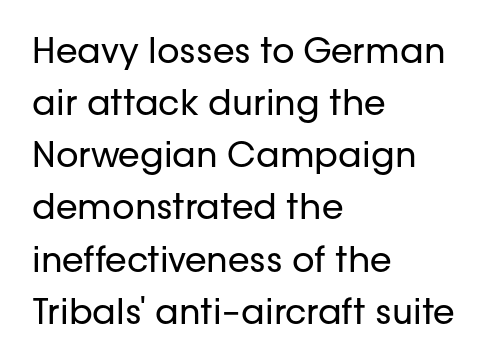
The image shows 35 px regular-weight sans-serif type, upright; set left-aligned, normal line spacing (1.49x), normal letter spacing, not underlined; low stroke contrast and a medium x-height.
